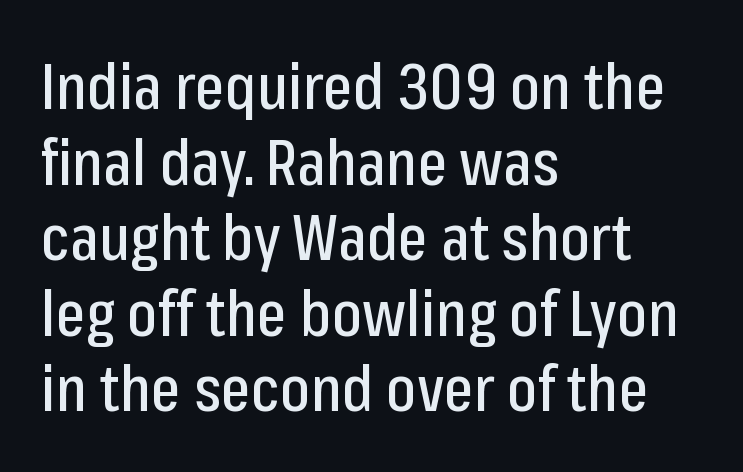
Q: Is the text italic (slanted)? A: No, it is upright.
Q: Is the typeface a serif or a sans-serif typeface? A: Sans-serif.
Q: Is the text underlined? A: No.
Q: How is the paragraph aligned? A: Left-aligned.
Q: Is the spacing between letters normal or unusually wide? A: Normal.
Q: Width (condensed, normal, or wide)? A: Condensed.
Q: Stroke contrast? A: Low.
Q: x-height? A: Medium.
Q: Monospaced? A: No.
